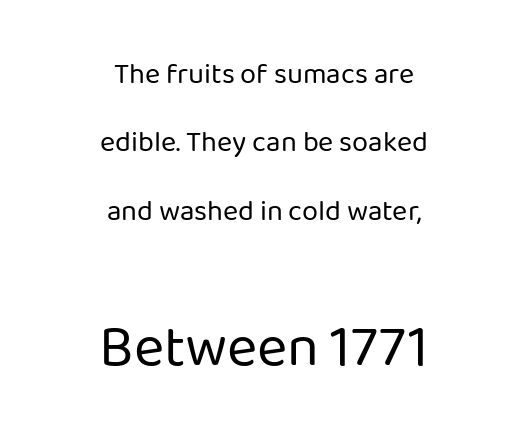
{"serif": "no", "italic": "no", "bold": "no", "weight": "regular", "width": "normal", "stroke_contrast": "low", "x_height": "medium", "monospaced": "no", "underline": "no", "align": "center", "line_spacing": "loose", "line_spacing_ratio": 2.36, "letter_spacing": "normal", "letter_spacing_em": 0.0, "larger_block": "second", "size_ratio": 2.0, "glyph_px": 58}
